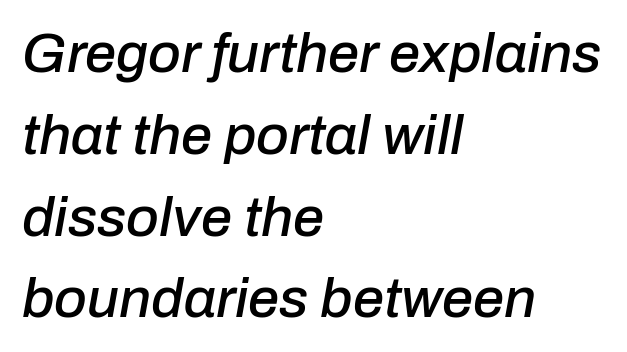
How are the letters spaced? Ordinarily, with no added tracking. Rows of type keep a routine distance in the vertical direction. Each row of text sits above clean, open space. Varying glyph widths throughout — classic text-font behaviour.
